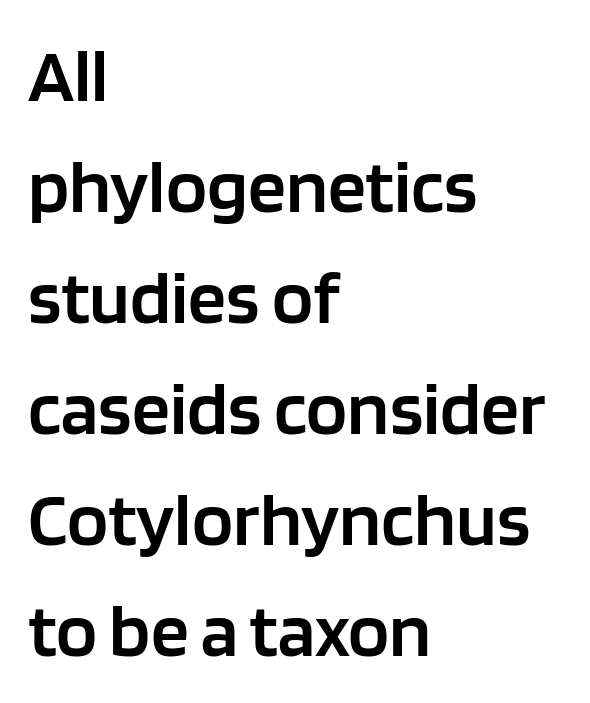
Q: Is the text bold? A: Semi-bold.
Q: Is the text italic (slanted)? A: No, it is upright.
Q: Is the typeface a serif or a sans-serif typeface? A: Sans-serif.
Q: Is the text underlined? A: No.
Q: How is the paragraph aligned? A: Left-aligned.
Q: Is the spacing between letters normal or unusually wide? A: Normal.
Q: Is the spacing between lines tight, normal or loose? A: Normal.
Q: Width (condensed, normal, or wide)? A: Normal.
Q: Stroke contrast? A: Low.
Q: x-height? A: Large.
Q: Monospaced? A: No.
